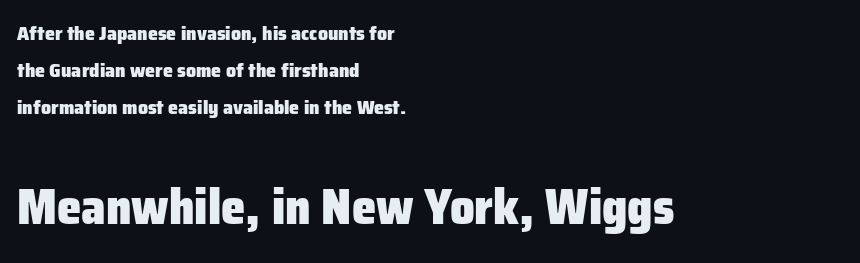
Honestly, there is no underline to notice here at all. The rendering uses natural spacing where letterforms have individual widths. The passage is arranged the way most books set body copy — flush left. This sample uses an upright cut, with every glyph sitting square on the baseline. I'd describe the lettering as bold — thick and assertive.
